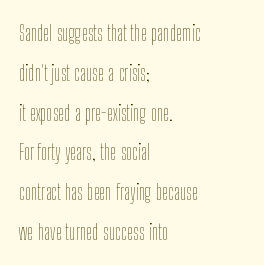
{"italic": "no", "bold": "no", "underline": "no", "align": "left", "line_spacing_ratio": 1.81, "letter_spacing": "normal", "letter_spacing_em": 0.0, "glyph_px": 22}
